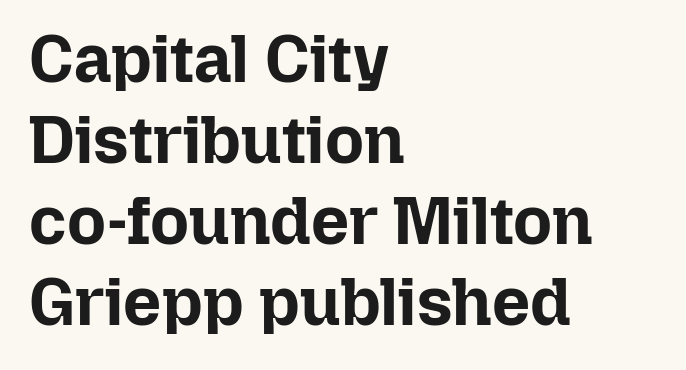
Q: Is the text bold? A: Yes.
Q: Is the text italic (slanted)? A: No, it is upright.
Q: Is the text underlined? A: No.
Q: How is the paragraph aligned? A: Left-aligned.
Q: Is the spacing between letters normal or unusually wide? A: Normal.
Q: Width (condensed, normal, or wide)? A: Normal.
Q: Stroke contrast? A: Low.
Q: x-height? A: Medium.
Q: Monospaced? A: No.
